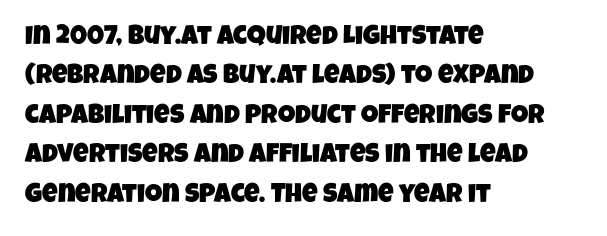
The rows are spaced the way most documents space them. The letters sit at their default tracking, neither squeezed nor spread. The paragraph shown leans on its left margin. The specimen omits any rule beneath the text block's lines.
